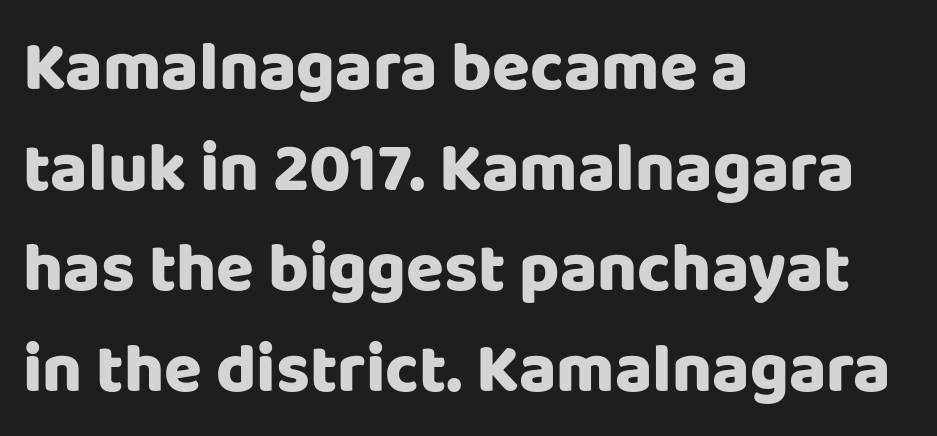
Q: Is the text italic (slanted)? A: No, it is upright.
Q: Is the typeface a serif or a sans-serif typeface? A: Sans-serif.
Q: Is the text underlined? A: No.
Q: How is the paragraph aligned? A: Left-aligned.
Q: Is the spacing between letters normal or unusually wide? A: Normal.
Q: Is the spacing between lines tight, normal or loose? A: Normal.
Q: Width (condensed, normal, or wide)? A: Normal.
Q: Stroke contrast? A: Low.
Q: x-height? A: Large.
Q: Monospaced? A: No.
